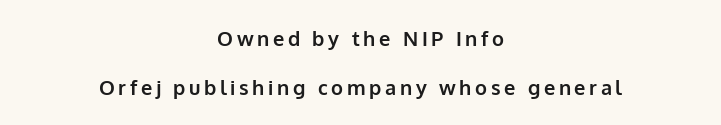
The image shows 20 px bold type, upright; set centered, loose line spacing (2.43x), not underlined.
